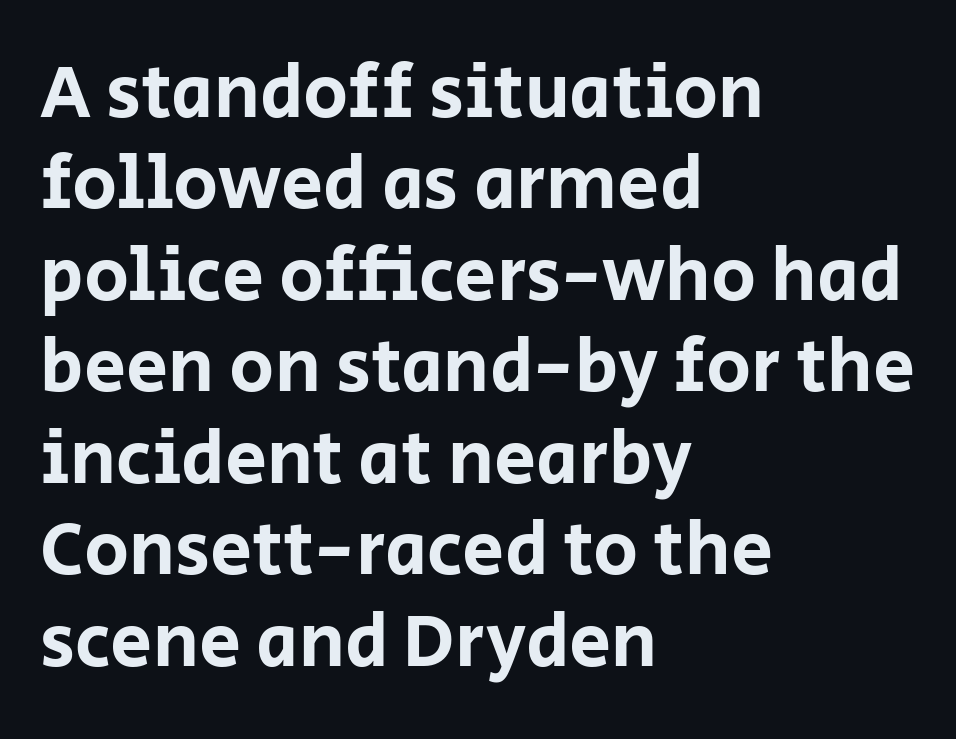
Caption: standard tracking, unaltered. Stroke terminals: plain, sans-serif. This sample uses an upright cut, with every glyph sitting square on the baseline. The face used here is proportionally spaced, like ordinary book or web type.
